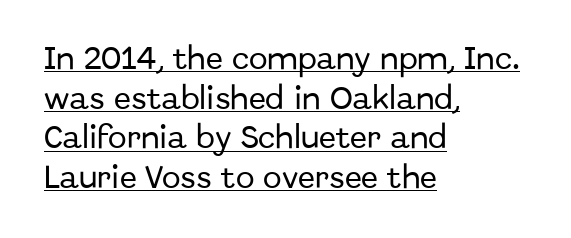
The image shows 25 px text type, upright; set left-aligned, normal line spacing (1.59x), normal letter spacing, underlined.
